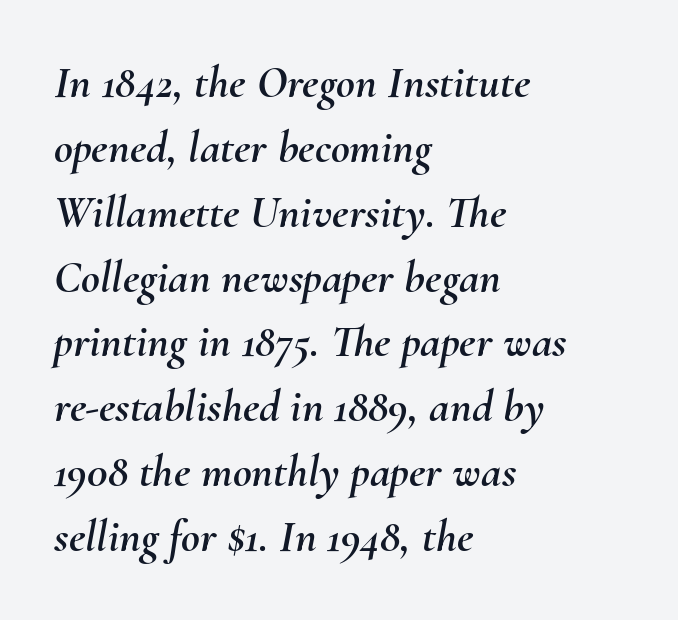
{"italic": "yes", "lean": "right", "slant_degrees": 10, "width": "normal", "stroke_contrast": "medium", "x_height": "small", "monospaced": "no", "underline": "no", "align": "left", "line_spacing": "normal", "line_spacing_ratio": 1.41, "letter_spacing": "normal", "letter_spacing_em": 0.0, "glyph_px": 46}
